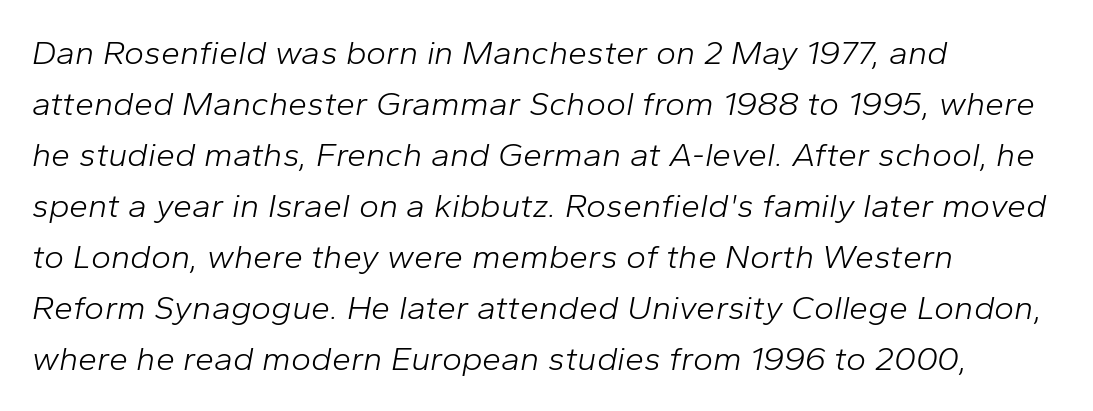
{"italic": "yes", "lean": "right", "slant_degrees": 10, "bold": "no", "weight": "light", "width": "normal", "stroke_contrast": "low", "x_height": "medium", "monospaced": "no", "underline": "no", "align": "left", "line_spacing": "normal", "line_spacing_ratio": 1.5, "letter_spacing": "normal", "letter_spacing_em": 0.0, "glyph_px": 34}
